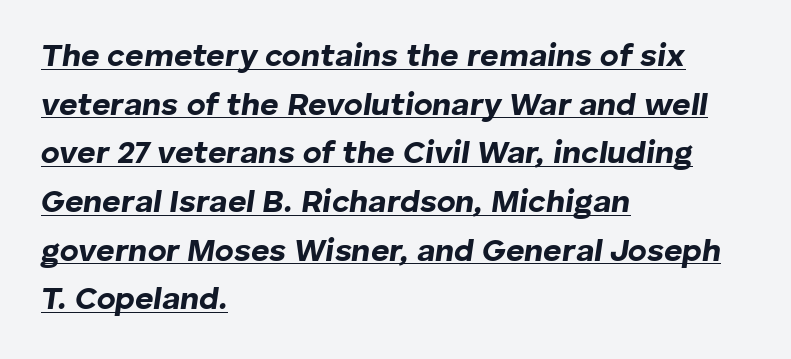
The image shows 32 px bold type, italic (leaning right); set left-aligned, normal line spacing (1.52x), normal letter spacing, underlined; low stroke contrast and a medium x-height.
